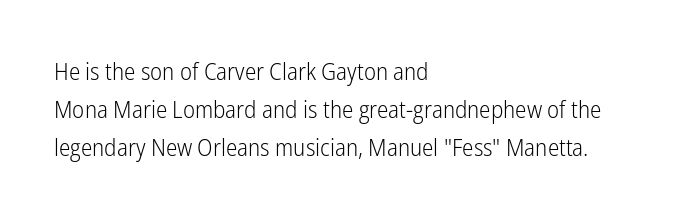
The image shows 24 px text type, upright; set left-aligned, normal line spacing (1.59x), normal letter spacing, not underlined.
